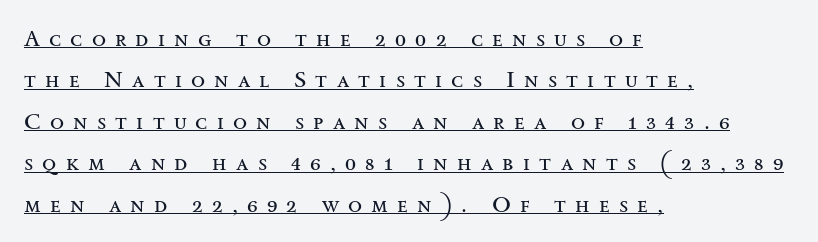
A rule runs beneath these lines of type. Rendered with straight, roman letterforms. Someone cranked the tracking dial way up on this one. The typesetting does not lean heavy: it is not bold. Reading down the block, your eye returns to a fixed left position each line.
